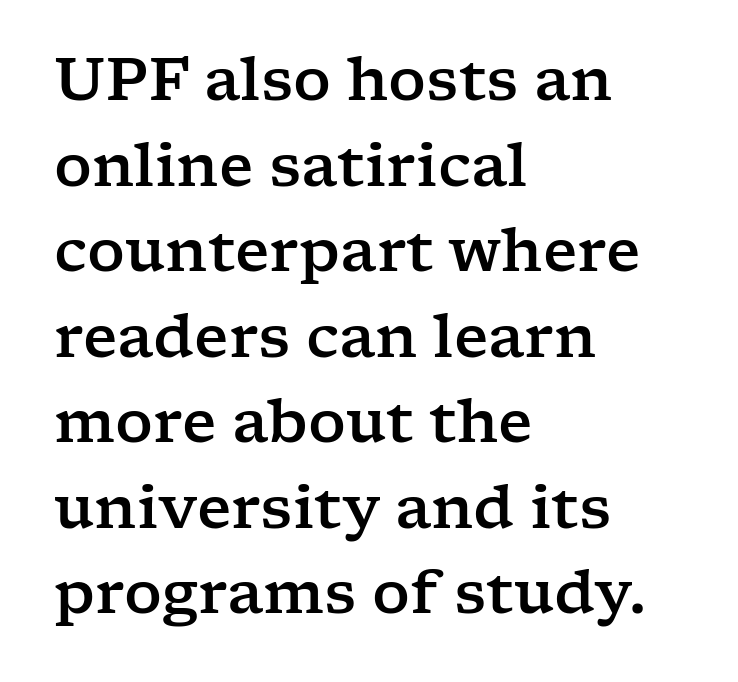
{"serif": "yes", "italic": "no", "width": "wide", "stroke_contrast": "low", "x_height": "medium", "monospaced": "no", "underline": "no", "align": "left", "line_spacing": "normal", "line_spacing_ratio": 1.45, "letter_spacing": "normal", "letter_spacing_em": 0.0, "glyph_px": 59}
